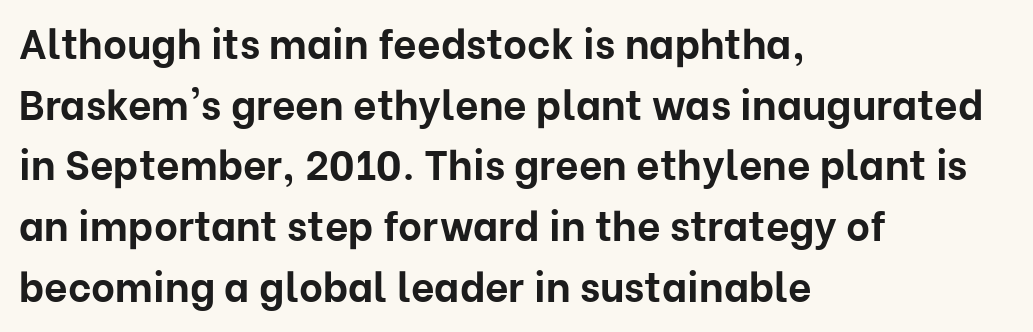
The type sits square on the baseline with zero lean. No word sits above an underline. Caption: multi-line text, flush left, ragged right. Summary of vertical rhythm: regular, with standard interline spacing. The letters advance in unequal steps, a hallmark of proportional type.
